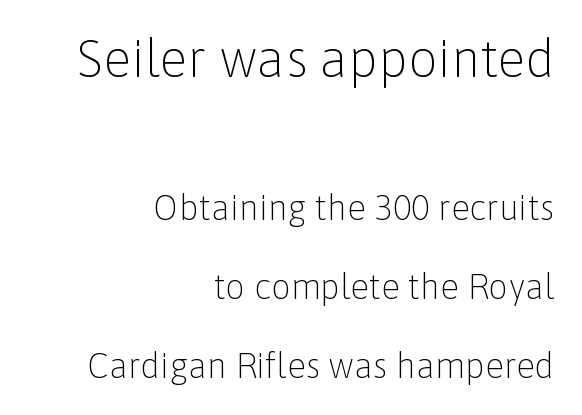
{"serif": "no", "italic": "no", "bold": "no", "weight": "light", "width": "normal", "stroke_contrast": "low", "x_height": "medium", "monospaced": "no", "underline": "no", "align": "right", "line_spacing": "loose", "line_spacing_ratio": 2.26, "letter_spacing": "normal", "letter_spacing_em": 0.0, "larger_block": "first", "size_ratio": 1.49, "glyph_px": 52}
